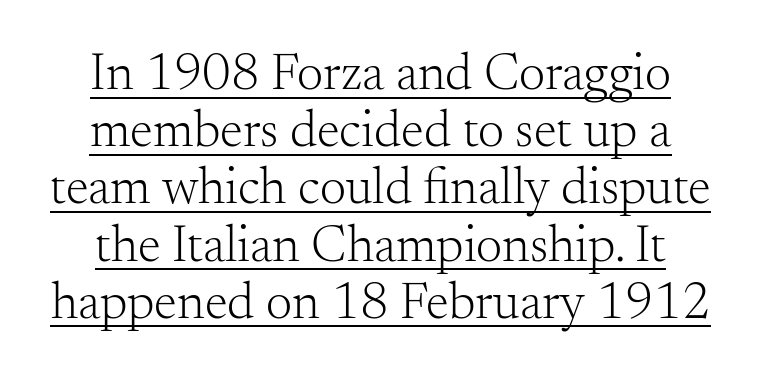
Q: Is the text bold? A: No.
Q: Is the text italic (slanted)? A: No, it is upright.
Q: Is the typeface a serif or a sans-serif typeface? A: Serif.
Q: Is the text underlined? A: Yes.
Q: Is the spacing between letters normal or unusually wide? A: Normal.
Q: Is the spacing between lines tight, normal or loose? A: Tight.
Q: Width (condensed, normal, or wide)? A: Normal.
Q: Stroke contrast? A: Medium.
Q: x-height? A: Small.
Q: Monospaced? A: No.
